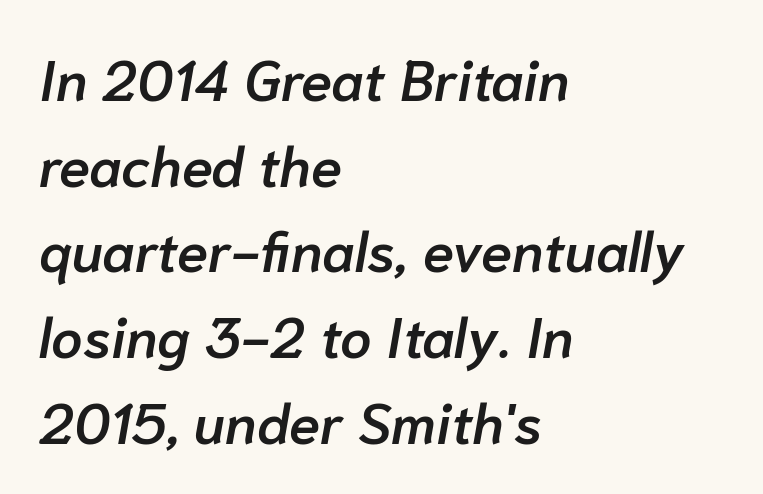
{"italic": "yes", "lean": "right", "slant_degrees": 10, "bold": "semi", "weight": "semibold", "width": "normal", "stroke_contrast": "low", "x_height": "medium", "monospaced": "no", "underline": "no", "align": "left", "line_spacing": "normal", "line_spacing_ratio": 1.53, "letter_spacing": "normal", "letter_spacing_em": 0.0, "glyph_px": 56}
